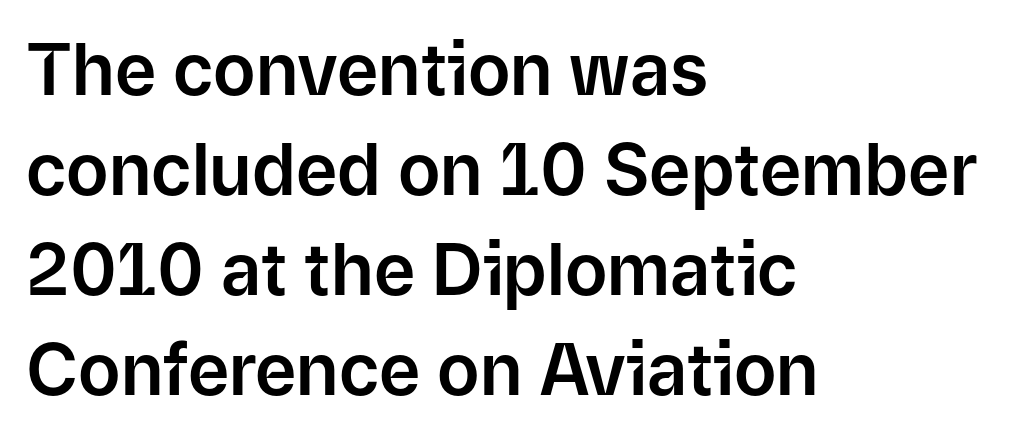
Default kerning and tracking; the words read as compact shapes. The letters stand upright; this is a roman face. Underlining? Definitely not there. This sample keeps an unexceptional amount of space between lines. Classification — sans serif.
